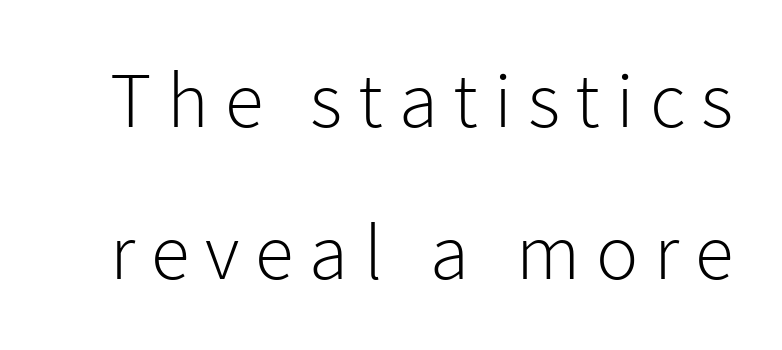
The image shows 79 px light sans-serif type, upright; set loose line spacing (1.92x), unusually wide letter spacing (+0.2 em), not underlined; low stroke contrast and a medium x-height.
